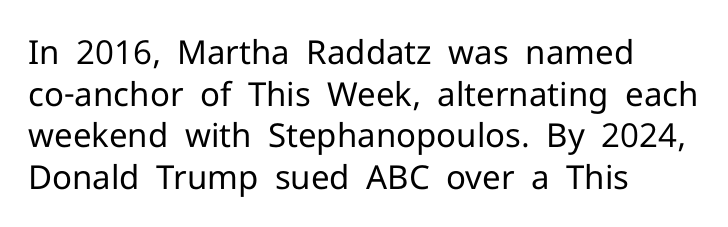
Q: Is the text bold? A: No.
Q: Is the text italic (slanted)? A: No, it is upright.
Q: Is the typeface a serif or a sans-serif typeface? A: Sans-serif.
Q: Is the text underlined? A: No.
Q: How is the paragraph aligned? A: Left-aligned.
Q: Is the spacing between letters normal or unusually wide? A: Normal.
Q: Is the spacing between lines tight, normal or loose? A: Normal.
Q: Width (condensed, normal, or wide)? A: Normal.
Q: Stroke contrast? A: Low.
Q: x-height? A: Medium.
Q: Monospaced? A: No.
